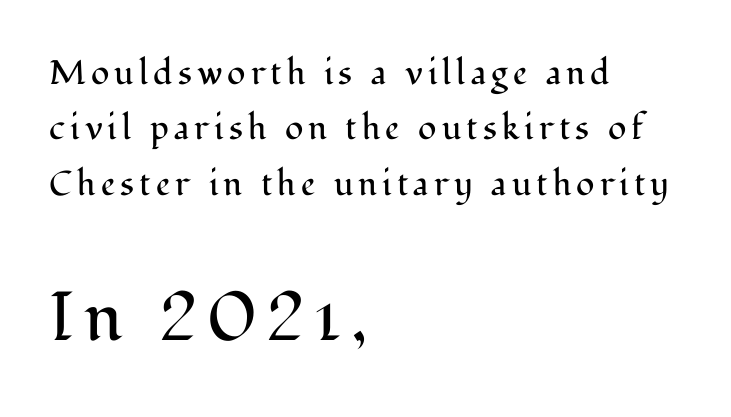
Q: Is the text bold? A: No.
Q: Is the text italic (slanted)? A: No, it is upright.
Q: Is the typeface a serif or a sans-serif typeface? A: Serif.
Q: Is the text underlined? A: No.
Q: How is the paragraph aligned? A: Left-aligned.
Q: Is the spacing between lines tight, normal or loose? A: Normal.
Q: Which block of text is set in a larger size, the first (top) or the second (bottom)? A: The second (bottom) one.
Q: Width (condensed, normal, or wide)? A: Normal.
Q: Stroke contrast? A: Medium.
Q: x-height? A: Medium.
Q: Monospaced? A: No.
